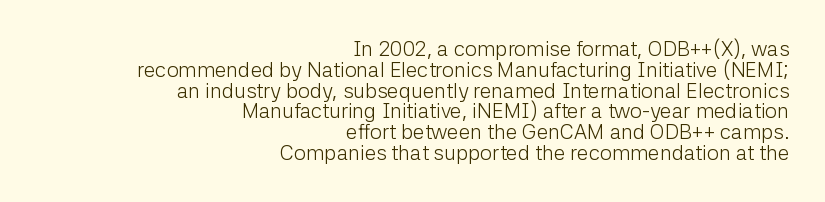
Bold? No — there's no thickening of the strokes. What's the leading like? Squeezed, with rows nearly overlapping. The paragraph shown leans on its right margin. Vertical strokes here are truly vertical.
